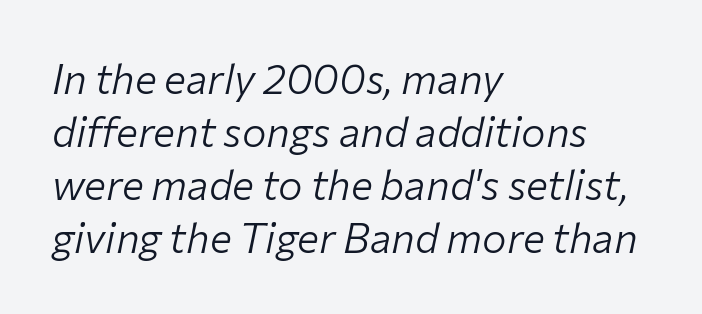
{"italic": "yes", "lean": "right", "slant_degrees": 12, "bold": "no", "weight": "light", "width": "normal", "stroke_contrast": "low", "x_height": "medium", "monospaced": "no", "underline": "no", "align": "left", "line_spacing": "normal", "line_spacing_ratio": 1.29, "letter_spacing": "normal", "letter_spacing_em": 0.0, "glyph_px": 41}
